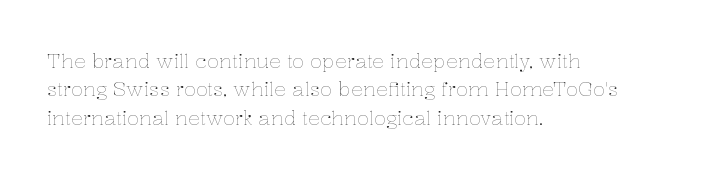
{"italic": "no", "bold": "no", "underline": "no", "align": "left", "line_spacing": "normal", "line_spacing_ratio": 1.42, "letter_spacing": "normal", "letter_spacing_em": 0.0, "glyph_px": 20}
